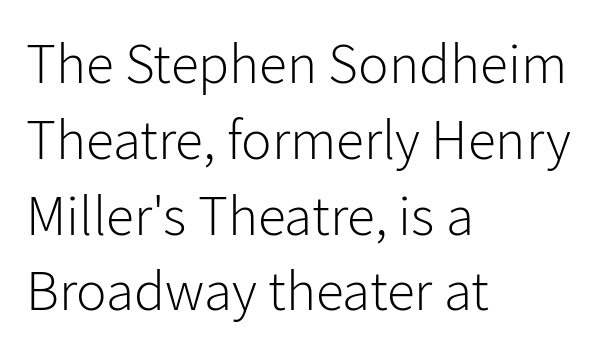
Q: Is the text bold? A: No.
Q: Is the text italic (slanted)? A: No, it is upright.
Q: Is the typeface a serif or a sans-serif typeface? A: Sans-serif.
Q: Is the text underlined? A: No.
Q: How is the paragraph aligned? A: Left-aligned.
Q: Is the spacing between letters normal or unusually wide? A: Normal.
Q: Is the spacing between lines tight, normal or loose? A: Normal.
Q: Width (condensed, normal, or wide)? A: Normal.
Q: Stroke contrast? A: Low.
Q: x-height? A: Medium.
Q: Monospaced? A: No.
